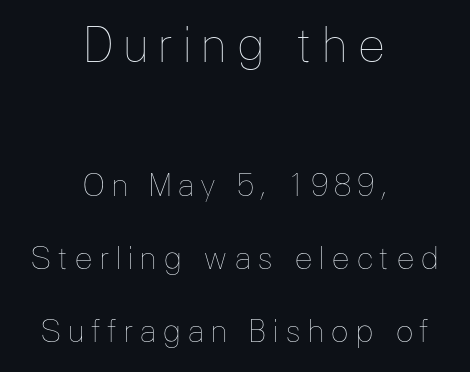
Vertical strokes here are truly vertical. Teacher's note: observe the equal gaps on both sides — that is centered alignment. On a weight scale, this lands at 450 or below. Think of a printed novel: that variable character pitch is what you see here. A bare baseline throughout the passage. Baseline-to-baseline distance is far greater than the letter height.
